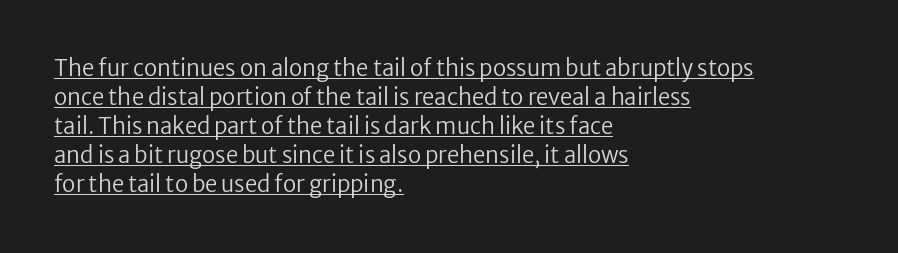
Q: Is the text bold? A: No.
Q: Is the text italic (slanted)? A: No, it is upright.
Q: Is the text underlined? A: Yes.
Q: How is the paragraph aligned? A: Left-aligned.
Q: Is the spacing between letters normal or unusually wide? A: Normal.
Q: Is the spacing between lines tight, normal or loose? A: Normal.
